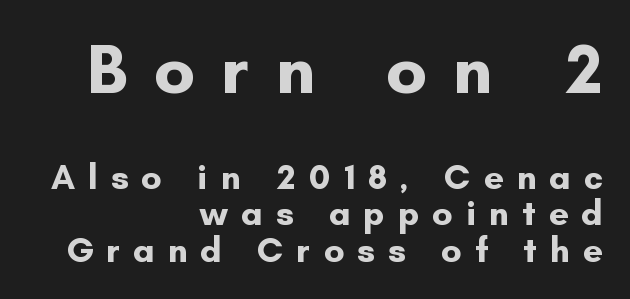
{"serif": "no", "italic": "no", "bold": "yes", "weight": "bold", "width": "normal", "stroke_contrast": "low", "x_height": "small", "monospaced": "no", "underline": "no", "align": "right", "line_spacing": "tight", "line_spacing_ratio": 1.04, "letter_spacing": "wide", "letter_spacing_em": 0.37, "larger_block": "first", "size_ratio": 2.0, "glyph_px": 70}
